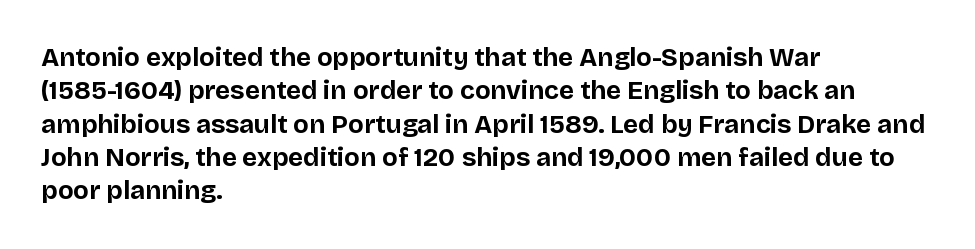
In terms of posture, this sample is upright. Look at the stroke-to-counter ratio: heavy, a bold. Notice how descenders clear the ascenders below comfortably — that's standard leading. The zone under the glyphs is completely vacant. The rendering keeps characters at their native spacing.
